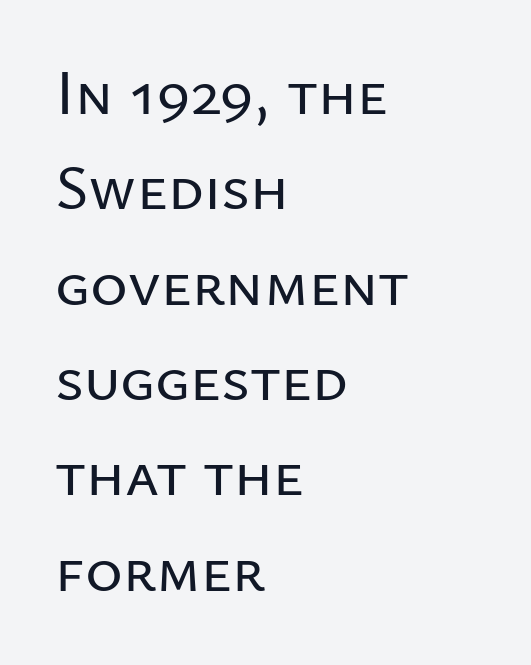
{"serif": "no", "italic": "no", "width": "normal", "stroke_contrast": "low", "x_height": "medium", "monospaced": "no", "underline": "no", "align": "left", "line_spacing": "normal", "line_spacing_ratio": 1.49, "letter_spacing": "normal", "letter_spacing_em": 0.0, "glyph_px": 64}
